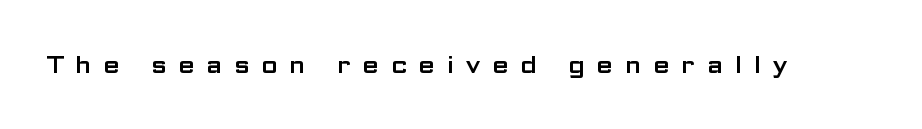
The image shows 24 px text type, upright; set unusually wide letter spacing (+0.49 em), not underlined.
